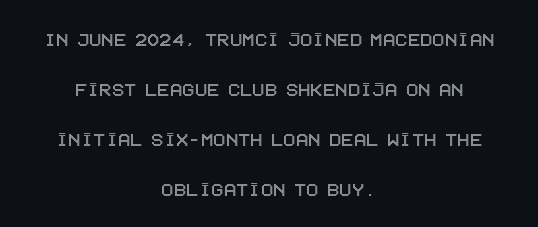
{"italic": "no", "underline": "no", "align": "center", "line_spacing": "loose", "line_spacing_ratio": 2.17, "letter_spacing": "normal", "letter_spacing_em": 0.0, "glyph_px": 23}
